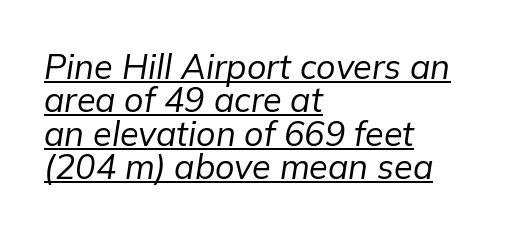
What decoration does the sample have? An underline. Is the stroke heavy? The answer is a plain regular-or-lighter. The setting favours the left margin, as ordinary paragraphs usually do. This sample trades vertical openness for compactness between lines. Proportional: the letters do not fall into vertical columns. Short note: letters normally spaced.
